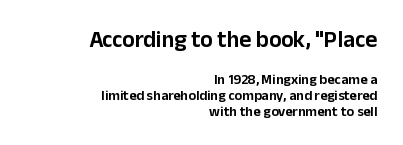
Teacher's note: observe the even right margin — that is flush-right alignment. This rendering leaves character spacing at its baseline value. Vertical strokes here are truly vertical. Scale decreases going downward across the two blocks.
